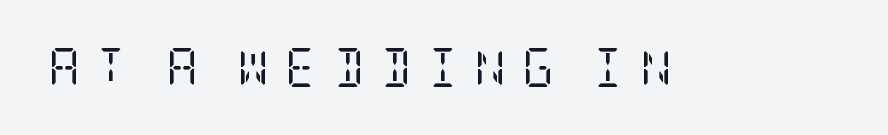
{"serif": "yes", "italic": "no", "bold": "no", "weight": "regular", "width": "condensed", "stroke_contrast": "low", "x_height": "large", "underline": "no", "letter_spacing": "wide", "letter_spacing_em": 0.4, "glyph_px": 39}
